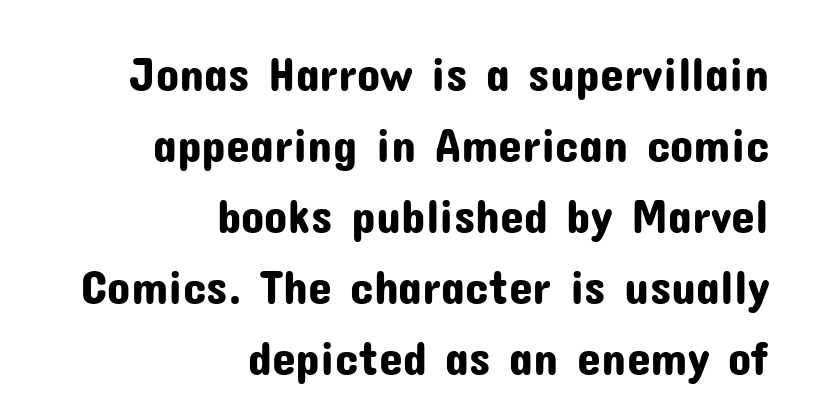
This sample has the flowing, uneven cadence of proportional lettering. Posture: upright roman. Line ends are locked; line starts wander. The rendering uses a moderate line-height, typical for paragraphs. Letter spacing: default.
